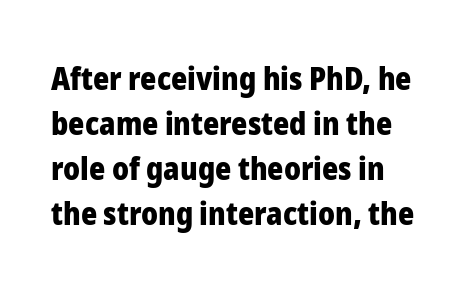
In terms of letterform style, serifs are entirely absent. The block of text has a typical density, with ordinary space between rows. A clean baseline with only descenders dipping below it. The letters advance in unequal steps, a hallmark of proportional type. The rendering uses a bold face; every stroke is thick and dark.
